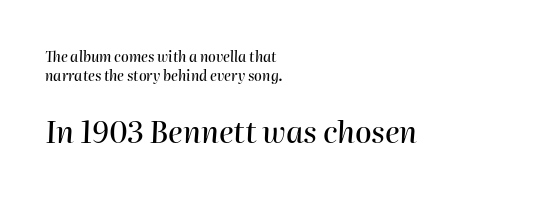
{"italic": "yes", "lean": "right", "slant_degrees": 2, "width": "normal", "stroke_contrast": "high", "x_height": "medium", "monospaced": "no", "underline": "no", "align": "left", "line_spacing": "normal", "line_spacing_ratio": 1.35, "letter_spacing": "normal", "letter_spacing_em": 0.0, "larger_block": "second", "size_ratio": 2.14, "glyph_px": 30}
